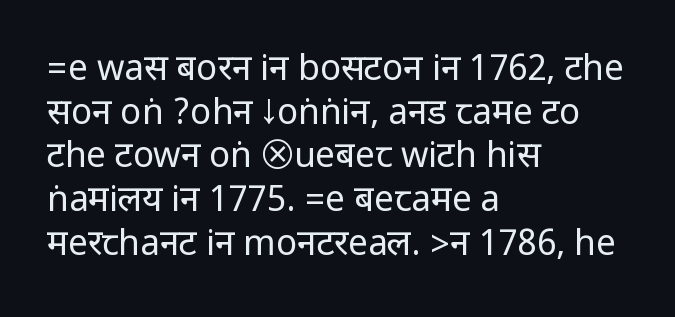
Q: Is the text bold? A: No.
Q: Is the text italic (slanted)? A: No, it is upright.
Q: Is the typeface a serif or a sans-serif typeface? A: Sans-serif.
Q: Is the text underlined? A: No.
Q: How is the paragraph aligned? A: Left-aligned.
Q: Is the spacing between letters normal or unusually wide? A: Normal.
Q: Is the spacing between lines tight, normal or loose? A: Normal.
Q: Width (condensed, normal, or wide)? A: Condensed.
Q: Stroke contrast? A: Low.
